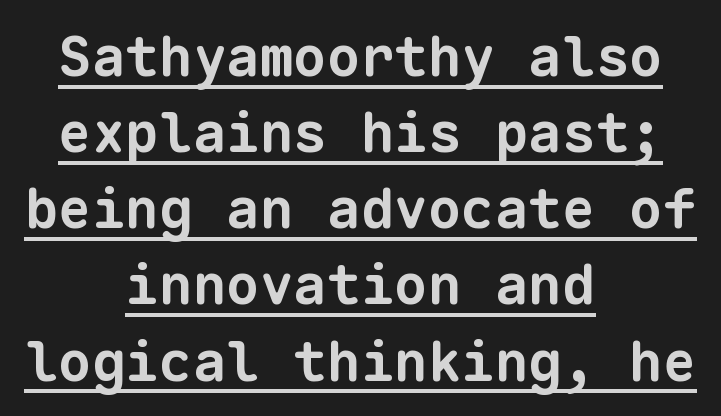
The image shows 56 px bold sans-serif type, monospaced; set centered, normal line spacing (1.36x), normal letter spacing, underlined; low stroke contrast and a medium x-height.
